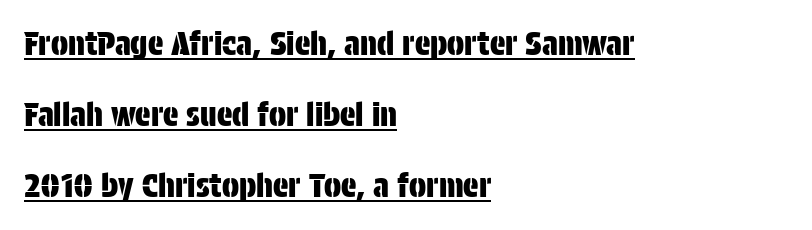
{"serif": "no", "italic": "no", "width": "condensed", "stroke_contrast": "low", "x_height": "large", "monospaced": "no", "underline": "yes", "align": "left", "line_spacing": "loose", "line_spacing_ratio": 2.22, "letter_spacing": "normal", "letter_spacing_em": 0.0, "glyph_px": 32}
